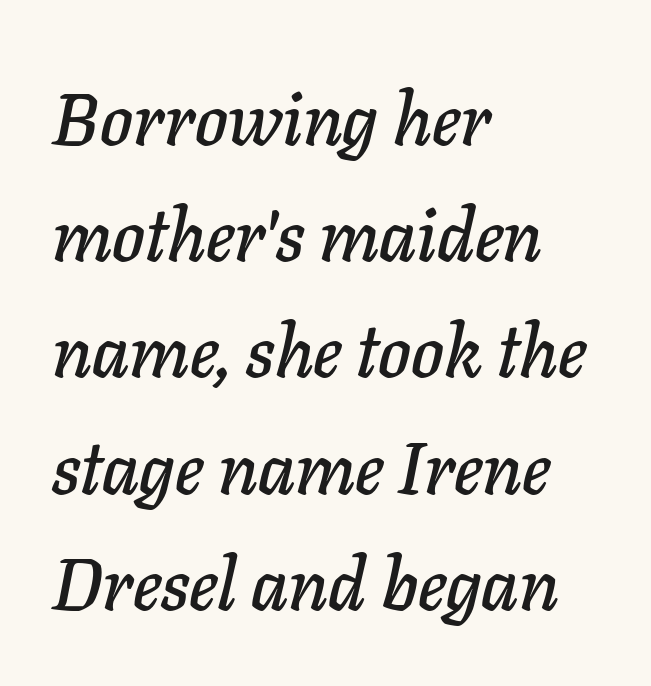
Here the designer chose a conventional face with non-uniform glyph widths. A classic flush-left, rag-right setting is used for this passage. These lines keep a tight, regular rhythm from letter to letter. Is the type slanted? Yes — the strokes lean at a clear angle.
